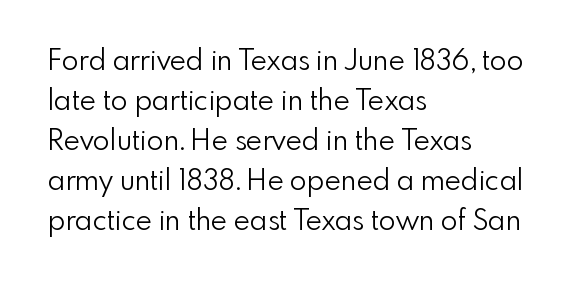
Q: Is the text bold? A: No.
Q: Is the text italic (slanted)? A: No, it is upright.
Q: Is the typeface a serif or a sans-serif typeface? A: Sans-serif.
Q: Is the text underlined? A: No.
Q: How is the paragraph aligned? A: Left-aligned.
Q: Is the spacing between letters normal or unusually wide? A: Normal.
Q: Is the spacing between lines tight, normal or loose? A: Normal.
Q: Width (condensed, normal, or wide)? A: Normal.
Q: Stroke contrast? A: Low.
Q: x-height? A: Small.
Q: Monospaced? A: No.
